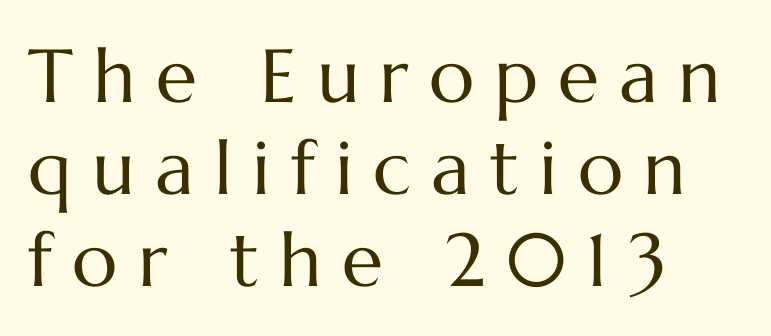
Q: Is the text bold? A: No.
Q: Is the text italic (slanted)? A: No, it is upright.
Q: Is the text underlined? A: No.
Q: How is the paragraph aligned? A: Left-aligned.
Q: Is the spacing between letters normal or unusually wide? A: Unusually wide.
Q: Width (condensed, normal, or wide)? A: Normal.
Q: Stroke contrast? A: Medium.
Q: x-height? A: Medium.
Q: Monospaced? A: No.
